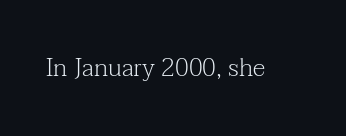
{"italic": "no", "bold": "no", "underline": "no", "letter_spacing": "normal", "letter_spacing_em": 0.0, "glyph_px": 25}
